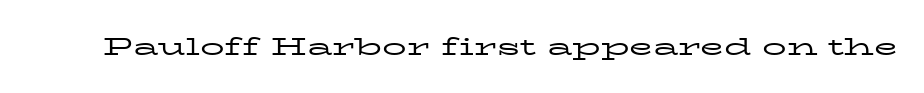
Only glyphs here, with clear space below each row. Notice how the stems are strictly vertical — no italics here. Between one letter and the next there's only the usual sliver of space. Is this a heavy cut? Hardly; it is regular or lighter.
